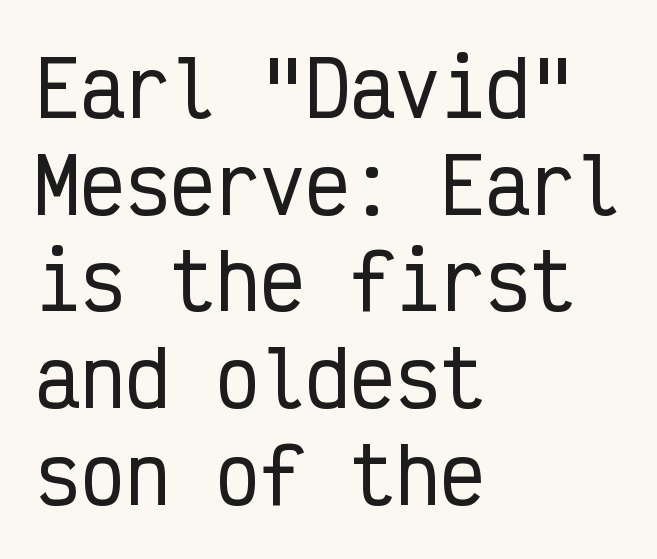
The image shows 75 px condensed sans-serif type, upright, monospaced; set left-aligned, normal line spacing (1.29x), normal letter spacing, not underlined; low stroke contrast and a medium x-height.
